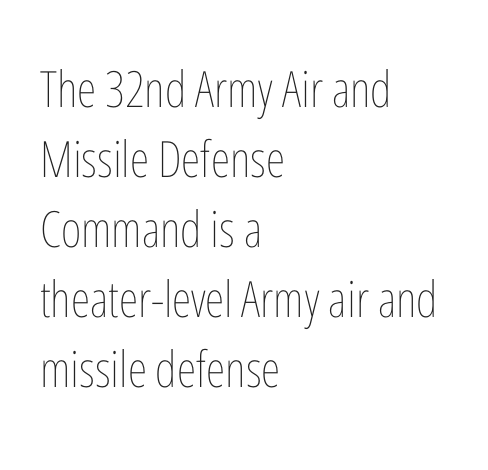
You could call the tracking neutral — neither tight nor loose. Compared with a centered layout, this one pins lines to the left instead. What's the leading like? Ordinary, nothing unusual. The lettering stays uniformly vertical, giving the passage a roman look.
